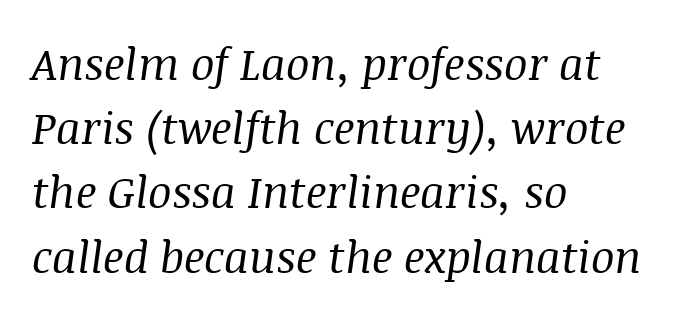
{"serif": "yes", "italic": "yes", "lean": "right", "slant_degrees": 8, "bold": "no", "weight": "regular", "width": "normal", "stroke_contrast": "medium", "x_height": "large", "monospaced": "no", "underline": "no", "align": "left", "line_spacing": "normal", "line_spacing_ratio": 1.46, "letter_spacing": "normal", "letter_spacing_em": 0.0, "glyph_px": 44}
